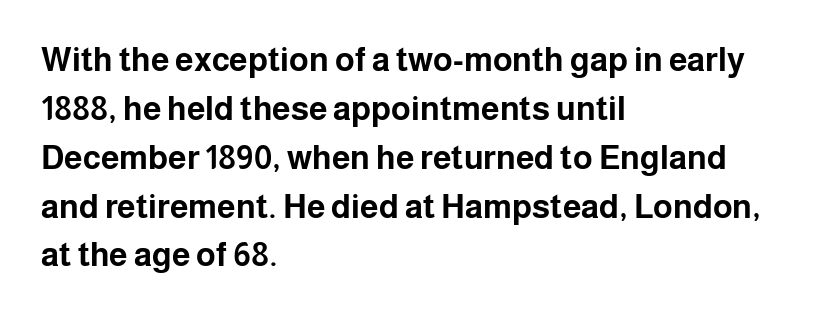
Q: Is the text bold? A: Yes.
Q: Is the text italic (slanted)? A: No, it is upright.
Q: Is the typeface a serif or a sans-serif typeface? A: Sans-serif.
Q: Is the text underlined? A: No.
Q: How is the paragraph aligned? A: Left-aligned.
Q: Is the spacing between letters normal or unusually wide? A: Normal.
Q: Is the spacing between lines tight, normal or loose? A: Normal.
Q: Width (condensed, normal, or wide)? A: Normal.
Q: Stroke contrast? A: Low.
Q: x-height? A: Medium.
Q: Monospaced? A: No.
